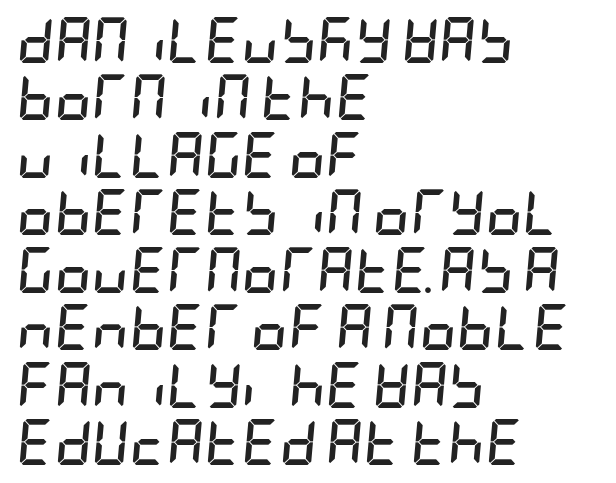
Visually the block forms a straight wall on the left and a jagged coastline on the right. Normally led — the rows are evenly, conventionally spaced. The text carries the slant typical of an italic or oblique font. In terms of letterspacing, this is plain default setting. Rule under the text: the space is simply empty. Weight: bold.
